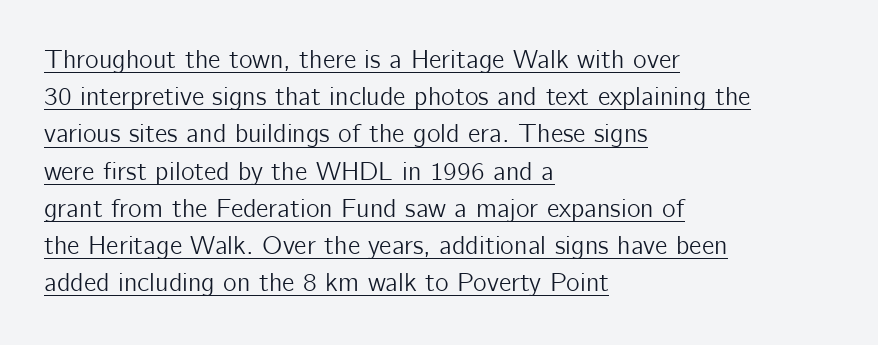
{"italic": "no", "underline": "yes", "align": "left", "line_spacing": "normal", "line_spacing_ratio": 1.43, "letter_spacing": "normal", "letter_spacing_em": 0.0, "glyph_px": 26}
